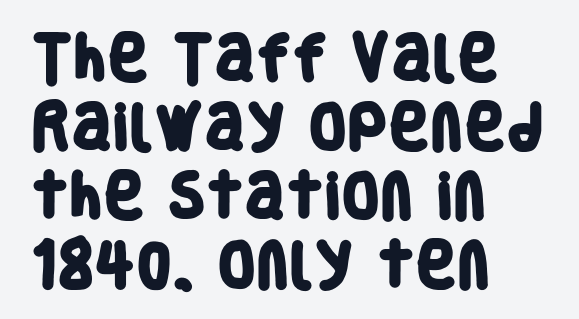
Left-aligned paragraph, ragged on the right. The words here are not underlined. The rendering uses a bold face; every stroke is thick and dark. Students, note that the glyphs here touch the page at normal intervals. Line spacing here is normal.
